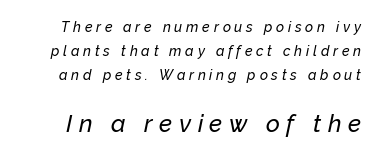
Every character sits at an angle, as italics do. The following chunk of copy outweighs the initial chunk in type size. Loose tracking; the words dissolve into strings of separated letters. The foot of each line stays bare and open.
